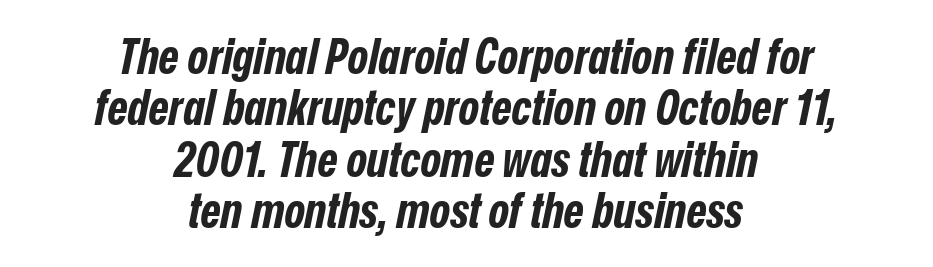
Q: Is the text bold? A: Yes.
Q: Is the text italic (slanted)? A: Yes, it leans right by about 12 degrees.
Q: Is the text underlined? A: No.
Q: How is the paragraph aligned? A: Centered.
Q: Is the spacing between letters normal or unusually wide? A: Normal.
Q: Is the spacing between lines tight, normal or loose? A: Tight.
Q: Width (condensed, normal, or wide)? A: Condensed.
Q: Stroke contrast? A: Low.
Q: x-height? A: Medium.
Q: Monospaced? A: No.
